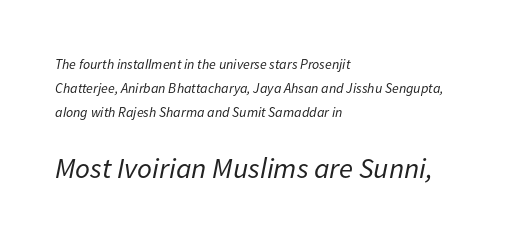
{"italic": "yes", "lean": "right", "slant_degrees": 11, "bold": "no", "weight": "regular", "width": "normal", "stroke_contrast": "low", "x_height": "medium", "monospaced": "no", "underline": "no", "align": "left", "line_spacing_ratio": 1.71, "letter_spacing": "normal", "letter_spacing_em": 0.0, "larger_block": "second", "size_ratio": 2.07, "glyph_px": 29}
